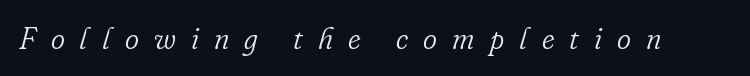
{"serif": "yes", "italic": "yes", "lean": "right", "slant_degrees": 16, "bold": "no", "weight": "light", "width": "normal", "stroke_contrast": "low", "x_height": "small", "monospaced": "no", "underline": "no", "letter_spacing": "wide", "letter_spacing_em": 0.5, "glyph_px": 30}
